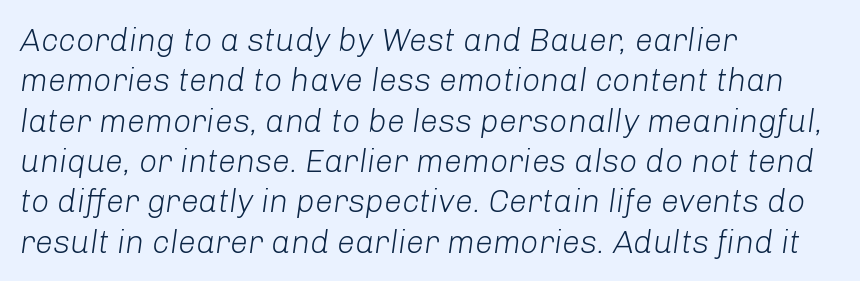
{"italic": "yes", "lean": "right", "slant_degrees": 8, "bold": "no", "weight": "light", "width": "normal", "stroke_contrast": "low", "x_height": "medium", "monospaced": "no", "underline": "no", "align": "left", "line_spacing": "normal", "line_spacing_ratio": 1.26, "letter_spacing": "normal", "letter_spacing_em": 0.0, "glyph_px": 32}
